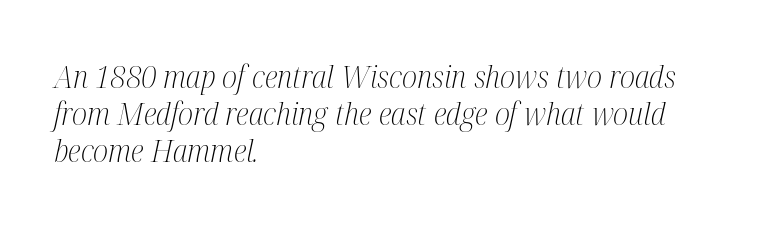
Q: Is the text bold? A: No.
Q: Is the text italic (slanted)? A: Yes, it leans right by about 12 degrees.
Q: Is the typeface a serif or a sans-serif typeface? A: Serif.
Q: Is the text underlined? A: No.
Q: How is the paragraph aligned? A: Left-aligned.
Q: Is the spacing between letters normal or unusually wide? A: Normal.
Q: Width (condensed, normal, or wide)? A: Condensed.
Q: Stroke contrast? A: Medium.
Q: x-height? A: Medium.
Q: Monospaced? A: No.
